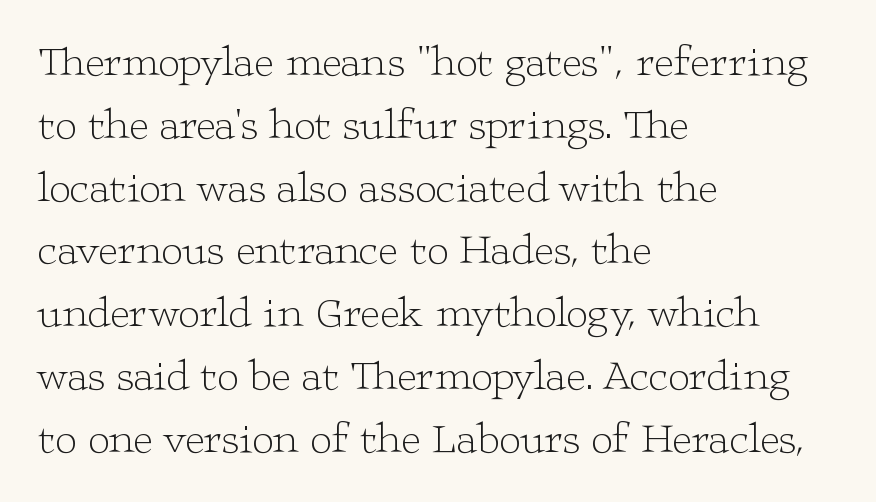
{"serif": "yes", "italic": "no", "bold": "no", "weight": "light", "width": "wide", "stroke_contrast": "low", "x_height": "medium", "monospaced": "no", "underline": "no", "align": "left", "line_spacing": "normal", "line_spacing_ratio": 1.46, "letter_spacing": "normal", "letter_spacing_em": 0.0, "glyph_px": 43}
